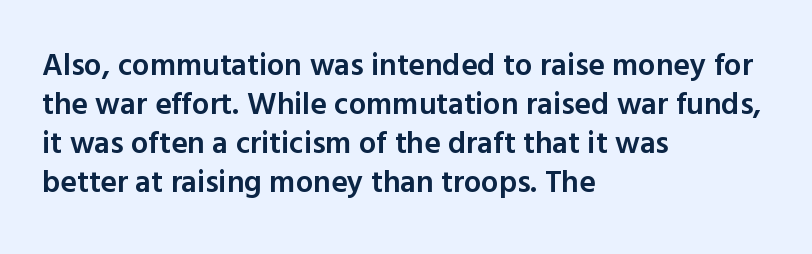
The image shows 31 px semibold sans-serif type, upright; set left-aligned, normal line spacing (1.26x), normal letter spacing, not underlined; a medium x-height.
